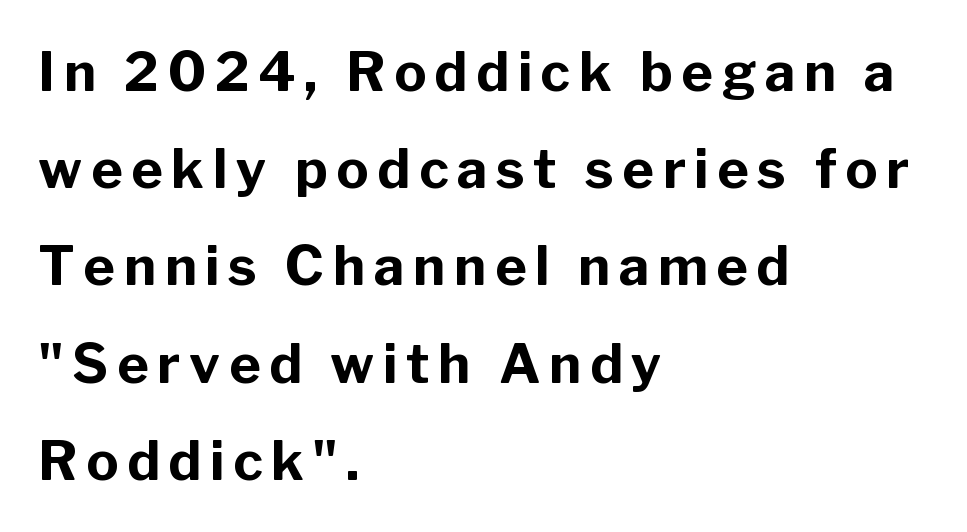
{"serif": "no", "italic": "no", "bold": "yes", "weight": "bold", "width": "normal", "stroke_contrast": "low", "x_height": "medium", "monospaced": "no", "underline": "no", "align": "left", "line_spacing_ratio": 1.8, "glyph_px": 54}
